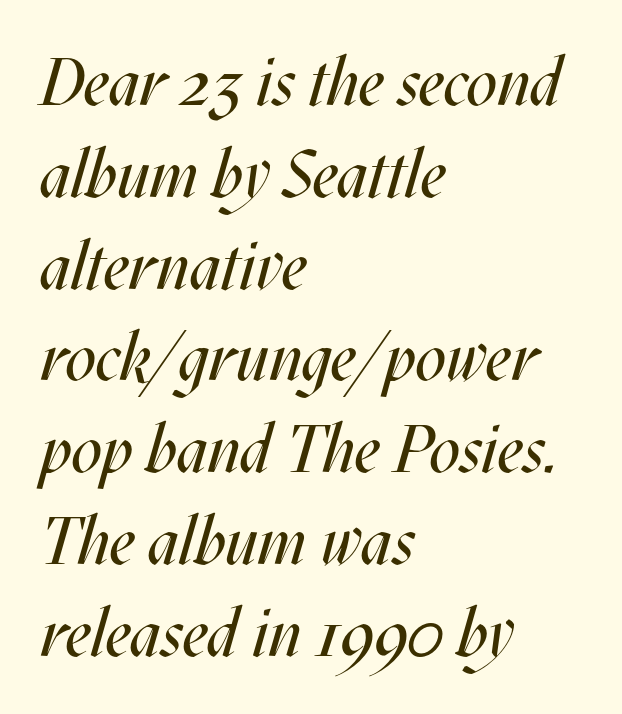
Here the designer chose a conventional face with non-uniform glyph widths. Inter-character spacing is left at the font's built-in metrics. No word sits above an underline. No heavy texture on the line: the type isn't bold.
